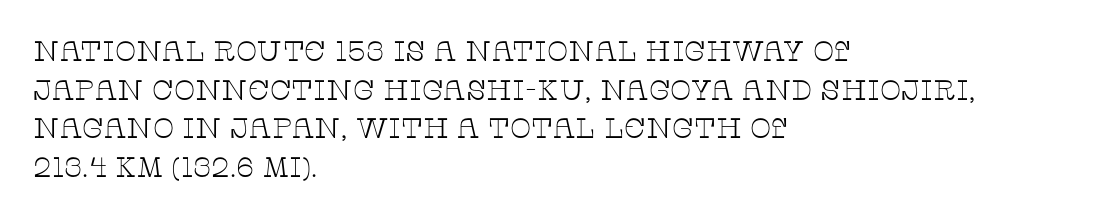
Q: Is the text bold? A: No.
Q: Is the text italic (slanted)? A: No, it is upright.
Q: Is the typeface a serif or a sans-serif typeface? A: Serif.
Q: Is the text underlined? A: No.
Q: How is the paragraph aligned? A: Left-aligned.
Q: Is the spacing between letters normal or unusually wide? A: Normal.
Q: Is the spacing between lines tight, normal or loose? A: Normal.
Q: Width (condensed, normal, or wide)? A: Wide.
Q: Stroke contrast? A: Low.
Q: x-height? A: Large.
Q: Monospaced? A: No.
